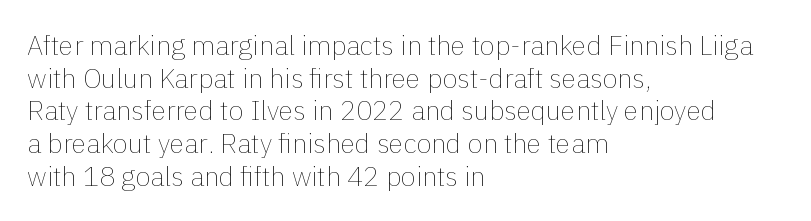
The image shows 27 px text type, upright; set left-aligned, line spacing 1.21x, normal letter spacing, not underlined.
